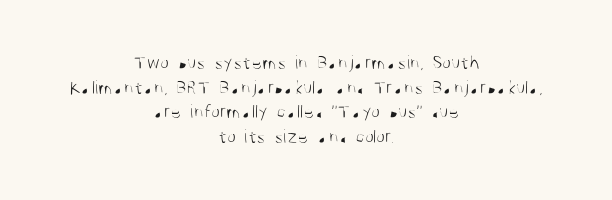
Q: Is the text bold? A: No.
Q: Is the text italic (slanted)? A: No, it is upright.
Q: Is the text underlined? A: No.
Q: How is the paragraph aligned? A: Centered.
Q: Is the spacing between letters normal or unusually wide? A: Normal.
